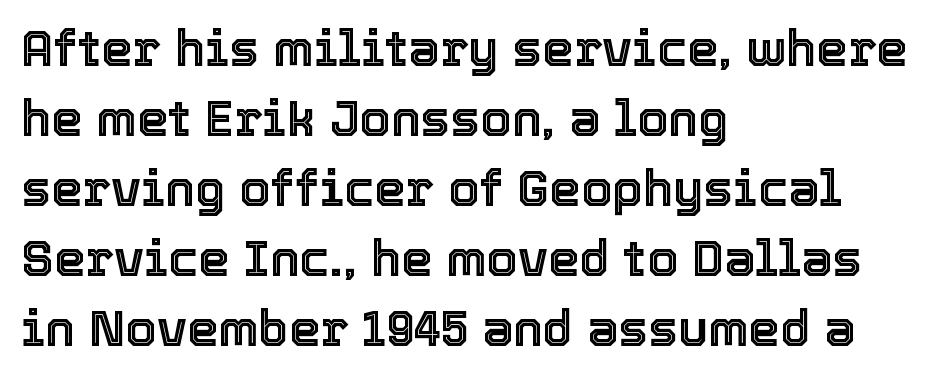
Q: Is the text italic (slanted)? A: No, it is upright.
Q: Is the text underlined? A: No.
Q: How is the paragraph aligned? A: Left-aligned.
Q: Is the spacing between letters normal or unusually wide? A: Normal.
Q: Is the spacing between lines tight, normal or loose? A: Normal.
Q: Width (condensed, normal, or wide)? A: Normal.
Q: x-height? A: Medium.
Q: Monospaced? A: No.
